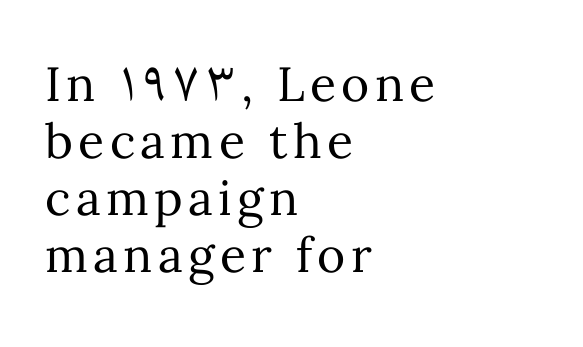
{"italic": "no", "bold": "no", "weight": "regular", "width": "normal", "stroke_contrast": "medium", "x_height": "medium", "monospaced": "no", "underline": "no", "align": "left", "line_spacing_ratio": 1.19, "glyph_px": 48}
